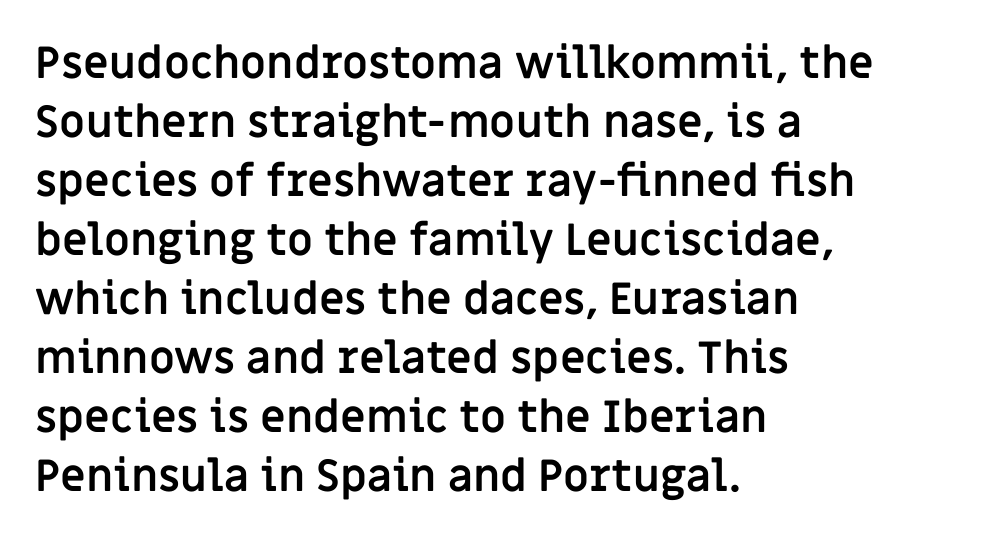
{"serif": "no", "italic": "no", "bold": "yes", "weight": "semibold", "width": "normal", "stroke_contrast": "low", "x_height": "large", "monospaced": "no", "underline": "no", "align": "left", "line_spacing": "normal", "line_spacing_ratio": 1.34, "letter_spacing": "normal", "letter_spacing_em": 0.0, "glyph_px": 44}
